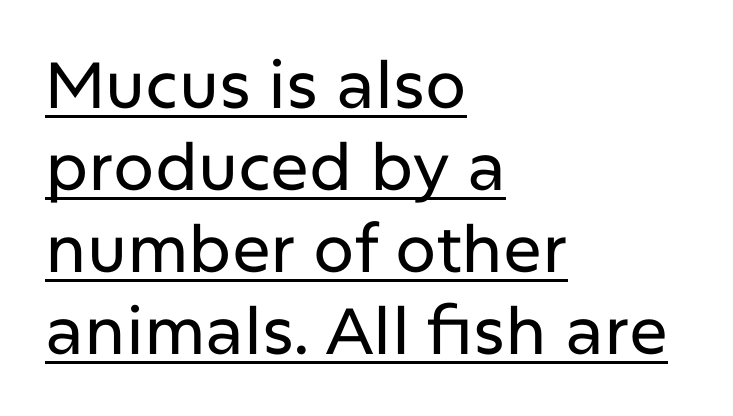
Is this a fixed-width face? No — the glyphs have proportional, varying widths. Posture: upright roman. This rendering features underlined lettering. No feet cap the strokes, marking this as sans-serif type. Line beginnings align vertically; line endings do not.
